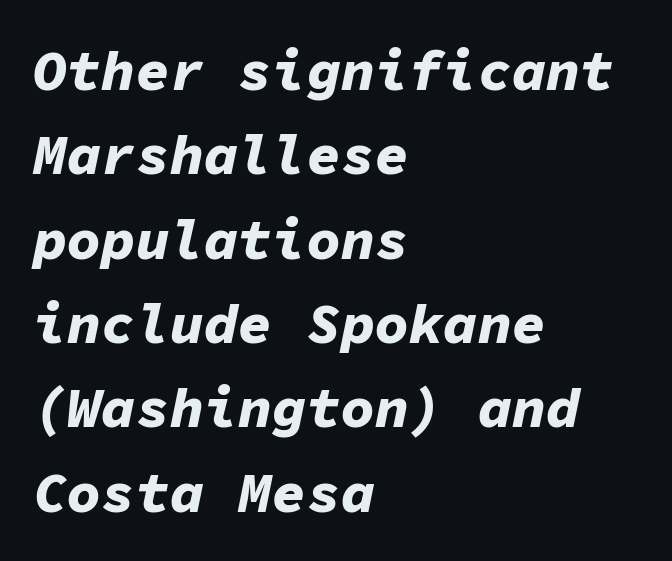
{"italic": "yes", "lean": "right", "slant_degrees": 11, "bold": "yes", "weight": "bold", "width": "normal", "stroke_contrast": "low", "x_height": "medium", "monospaced": "yes", "underline": "no", "align": "left", "line_spacing": "normal", "line_spacing_ratio": 1.48, "letter_spacing": "normal", "letter_spacing_em": 0.0, "glyph_px": 57}
